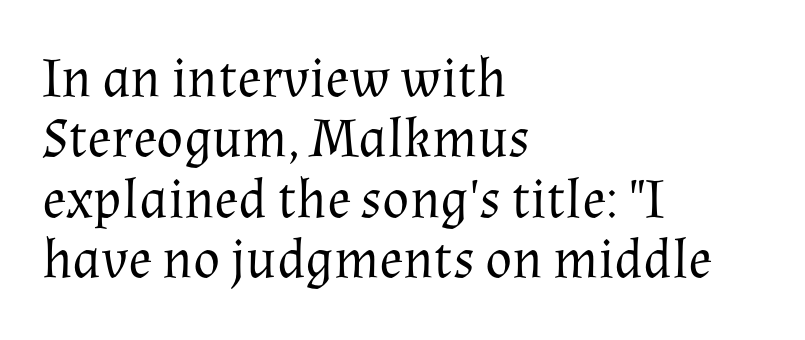
{"serif": "yes", "italic": "no", "bold": "no", "weight": "regular", "width": "normal", "stroke_contrast": "medium", "x_height": "medium", "monospaced": "no", "underline": "no", "align": "left", "line_spacing": "tight", "line_spacing_ratio": 1.08, "letter_spacing": "normal", "letter_spacing_em": 0.0, "glyph_px": 56}
